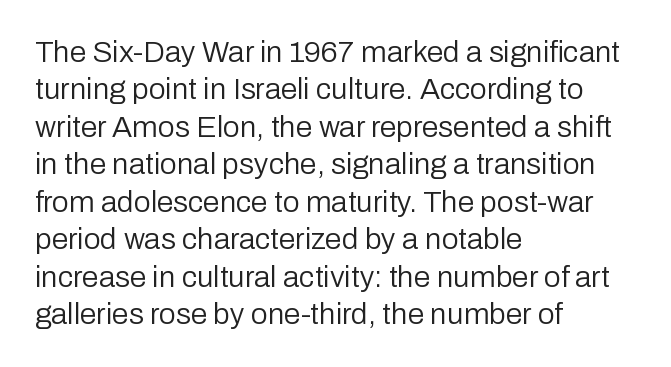
The image shows 30 px regular-weight sans-serif type, upright; set left-aligned, normal line spacing (1.25x), normal letter spacing, not underlined; low stroke contrast and a medium x-height.
